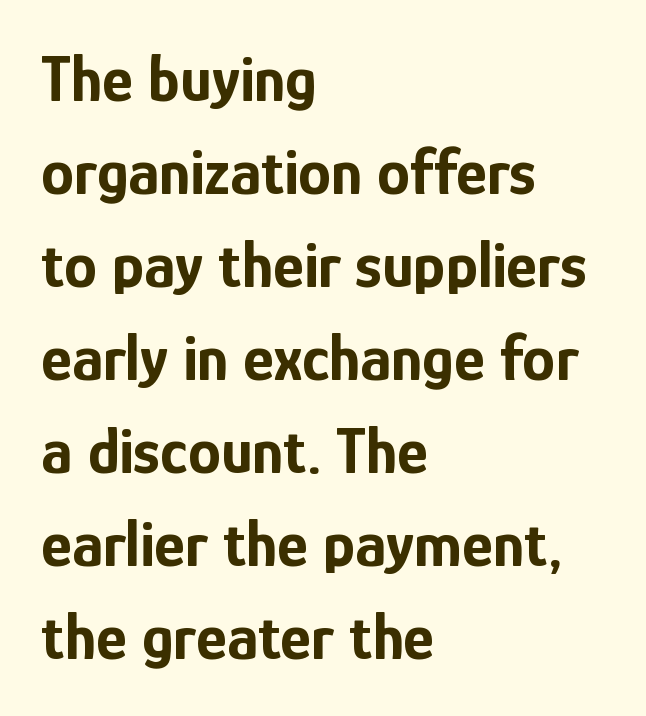
{"serif": "no", "italic": "no", "bold": "yes", "weight": "bold", "width": "condensed", "stroke_contrast": "low", "x_height": "medium", "monospaced": "no", "underline": "no", "align": "left", "line_spacing": "normal", "line_spacing_ratio": 1.41, "letter_spacing": "normal", "letter_spacing_em": 0.0, "glyph_px": 66}
